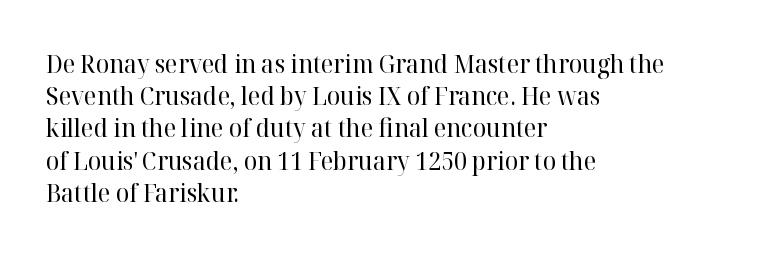
{"italic": "no", "bold": "no", "underline": "no", "align": "left", "line_spacing": "normal", "line_spacing_ratio": 1.29, "letter_spacing": "normal", "letter_spacing_em": 0.0, "glyph_px": 25}
